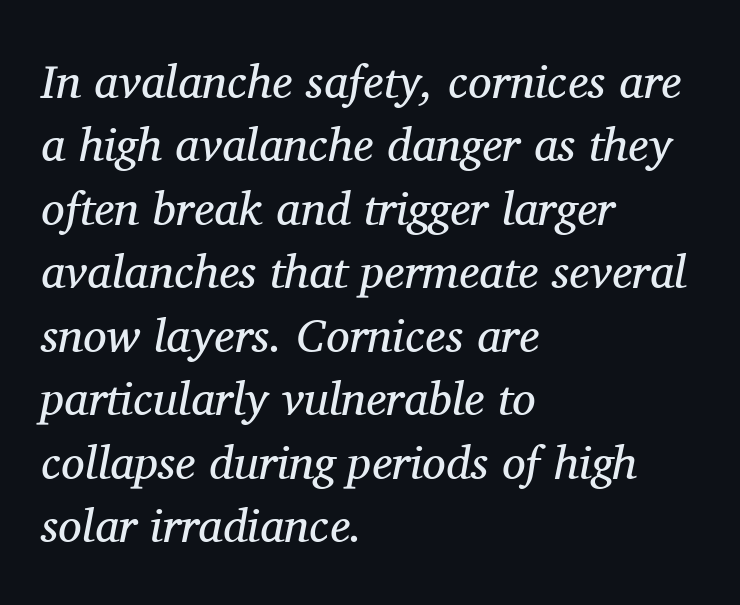
{"serif": "yes", "italic": "yes", "lean": "right", "slant_degrees": 11, "bold": "no", "weight": "regular", "width": "normal", "stroke_contrast": "medium", "x_height": "medium", "monospaced": "no", "underline": "no", "align": "left", "line_spacing": "normal", "line_spacing_ratio": 1.35, "letter_spacing": "normal", "letter_spacing_em": 0.0, "glyph_px": 47}
